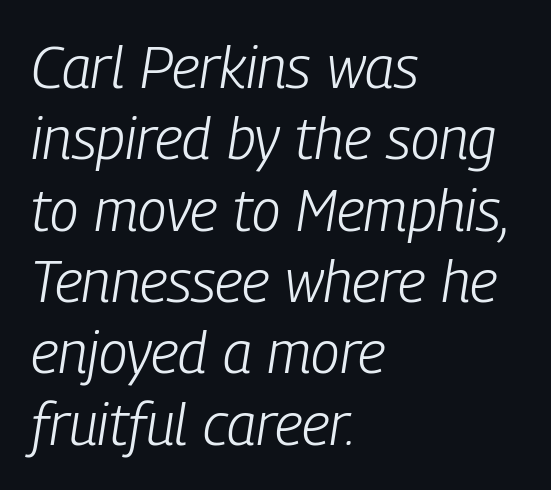
{"italic": "yes", "lean": "right", "slant_degrees": 9, "bold": "no", "weight": "light", "width": "condensed", "stroke_contrast": "low", "x_height": "medium", "monospaced": "no", "underline": "no", "align": "left", "line_spacing_ratio": 1.23, "letter_spacing": "normal", "letter_spacing_em": 0.0, "glyph_px": 58}
